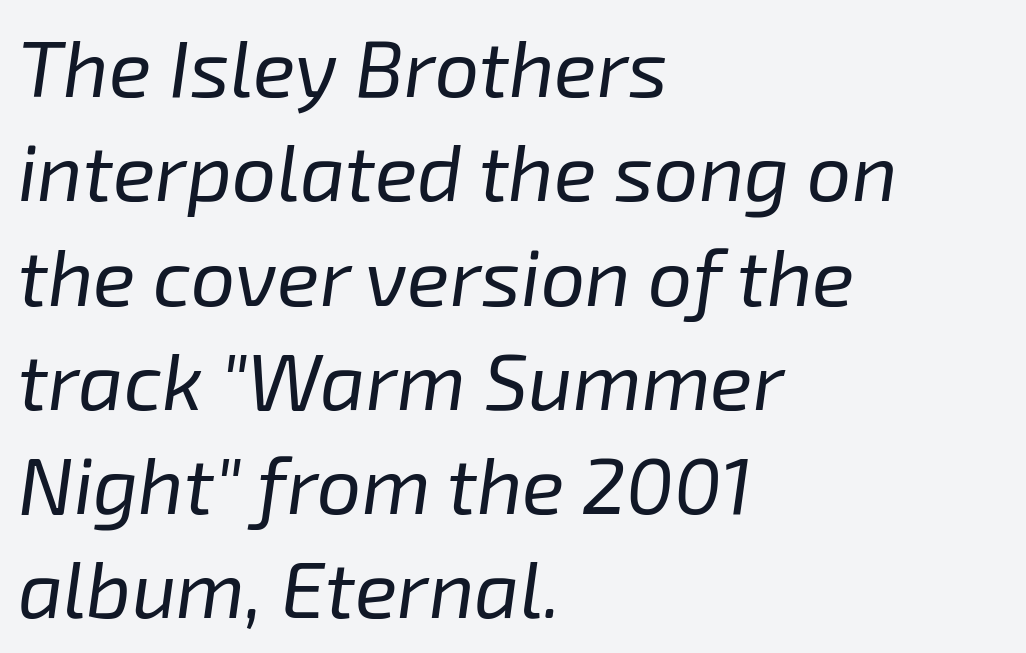
Q: Is the text bold? A: No.
Q: Is the text italic (slanted)? A: Yes, it leans right by about 8 degrees.
Q: Is the text underlined? A: No.
Q: How is the paragraph aligned? A: Left-aligned.
Q: Is the spacing between letters normal or unusually wide? A: Normal.
Q: Is the spacing between lines tight, normal or loose? A: Normal.
Q: Width (condensed, normal, or wide)? A: Normal.
Q: Stroke contrast? A: Low.
Q: x-height? A: Medium.
Q: Monospaced? A: No.
